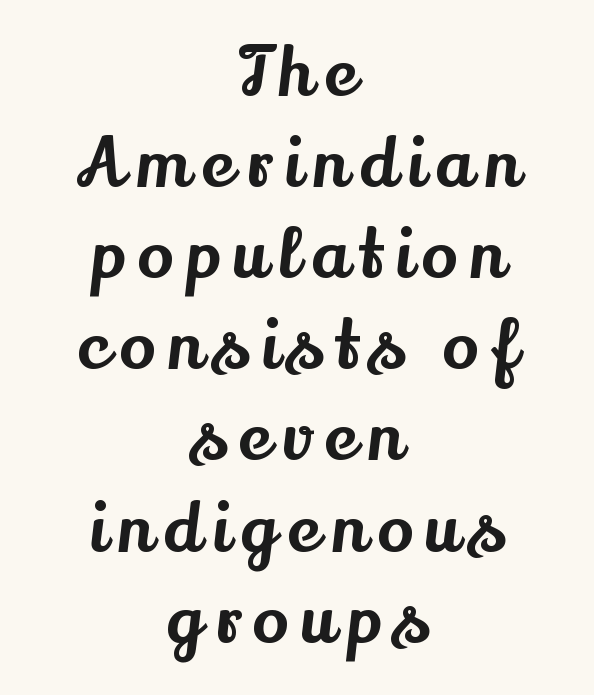
Type without underlining. The paragraph has two soft edges and a firm central axis. Regular leading.
